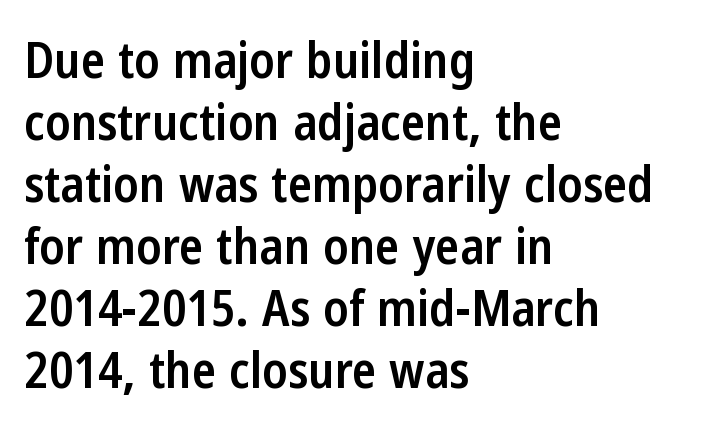
Is this a sans? Yes — the strokes have no serifs. Typesetter's note: demi weight, one step under bold. Style check: upright. Look at the tracking — it's just the regular setting, nothing added. Here the designer chose a conventional face with non-uniform glyph widths. Caption: multi-line text, flush left, ragged right.
